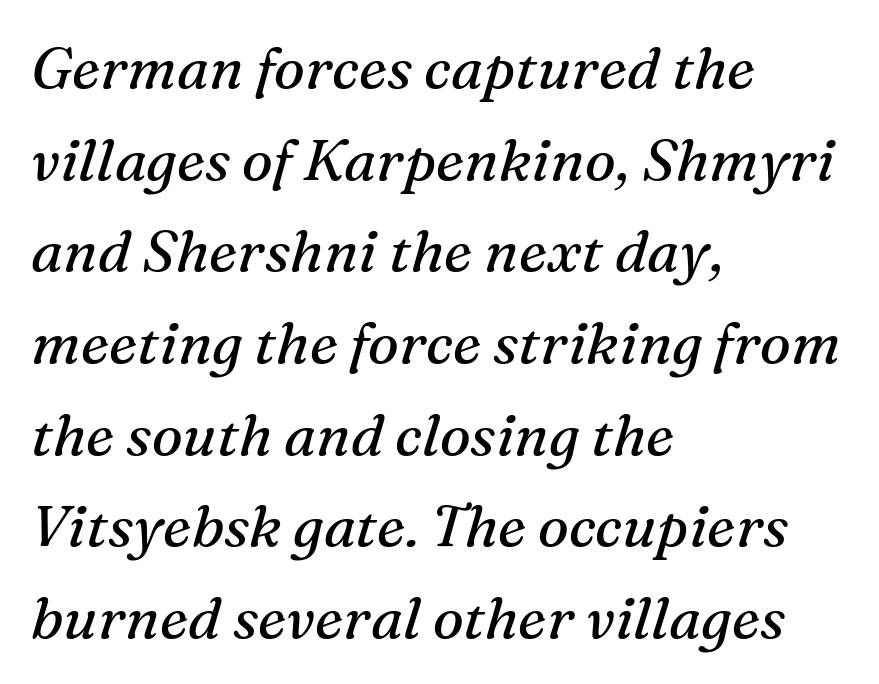
Q: Is the text bold? A: No.
Q: Is the text italic (slanted)? A: Yes, it leans right by about 16 degrees.
Q: Is the typeface a serif or a sans-serif typeface? A: Serif.
Q: Is the text underlined? A: No.
Q: How is the paragraph aligned? A: Left-aligned.
Q: Is the spacing between letters normal or unusually wide? A: Normal.
Q: Is the spacing between lines tight, normal or loose? A: Normal.
Q: Width (condensed, normal, or wide)? A: Normal.
Q: Stroke contrast? A: Medium.
Q: x-height? A: Medium.
Q: Monospaced? A: No.
